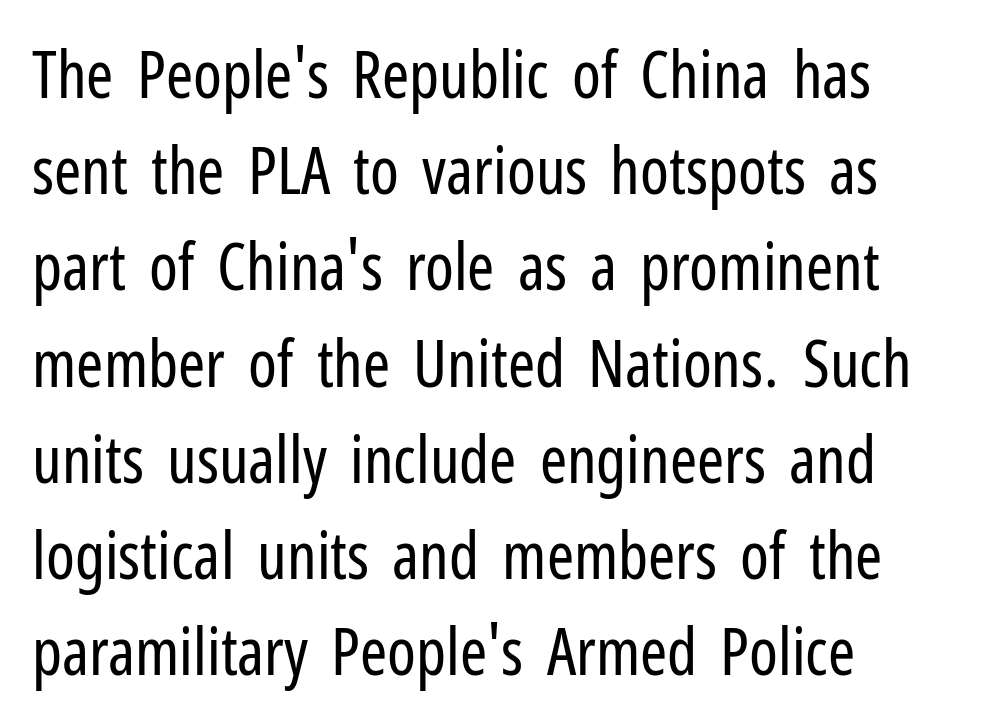
The image shows 65 px regular-weight, condensed sans-serif type, upright; set left-aligned, normal line spacing (1.48x), normal letter spacing, not underlined; low stroke contrast and a medium x-height.
